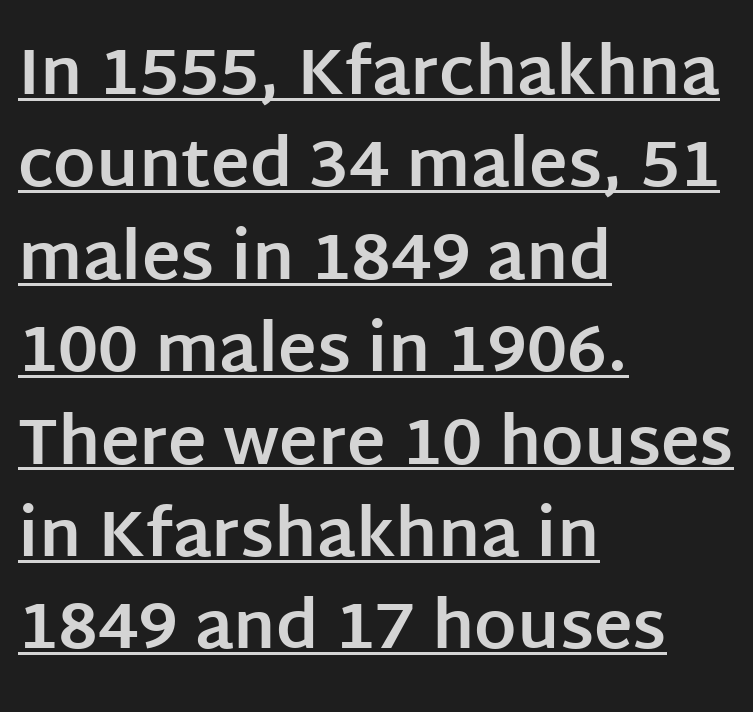
The image shows 66 px bold sans-serif type, upright; set left-aligned, normal line spacing (1.4x), normal letter spacing, underlined; low stroke contrast and a large x-height.
